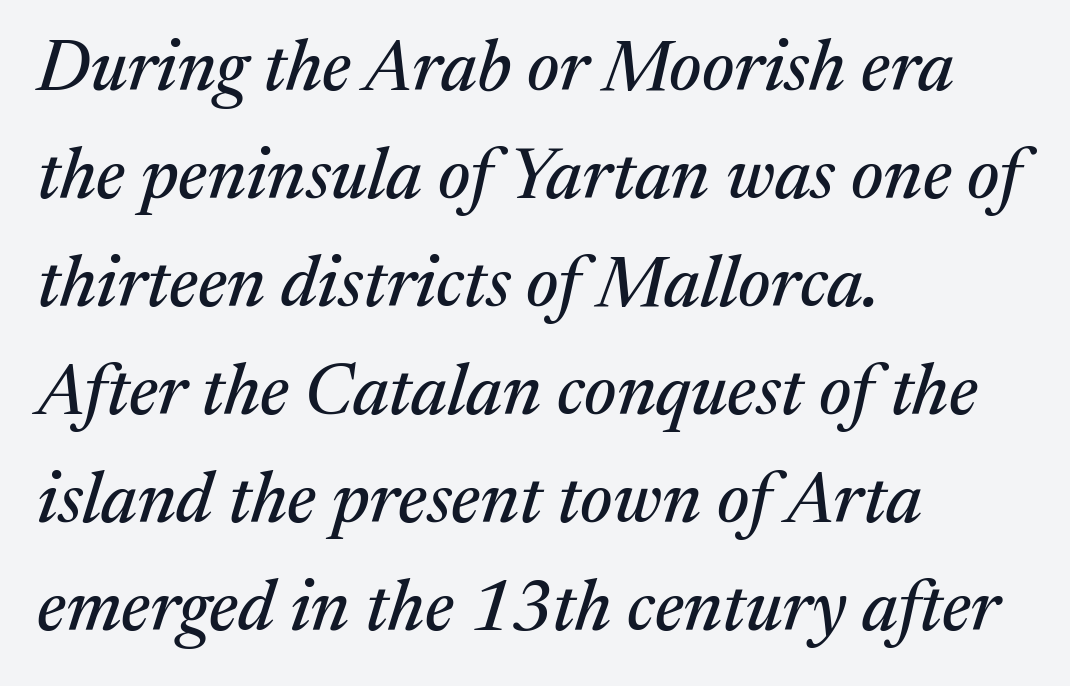
What stands out about the letter spacing? Nothing — it is the standard amount. Observe the serifs anchoring each vertical stroke in this sample. Underline: absent. These lines sit exactly where default settings would place them.
